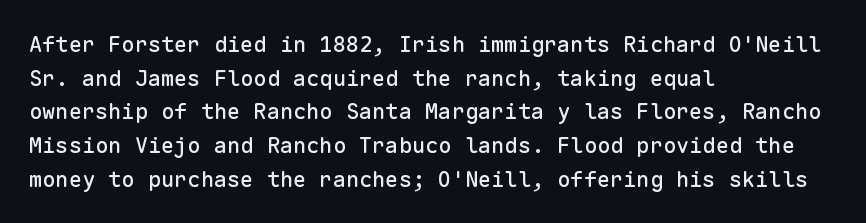
Q: Is the text italic (slanted)? A: No, it is upright.
Q: Is the text underlined? A: No.
Q: How is the paragraph aligned? A: Left-aligned.
Q: Is the spacing between letters normal or unusually wide? A: Normal.
Q: Is the spacing between lines tight, normal or loose? A: Normal.
